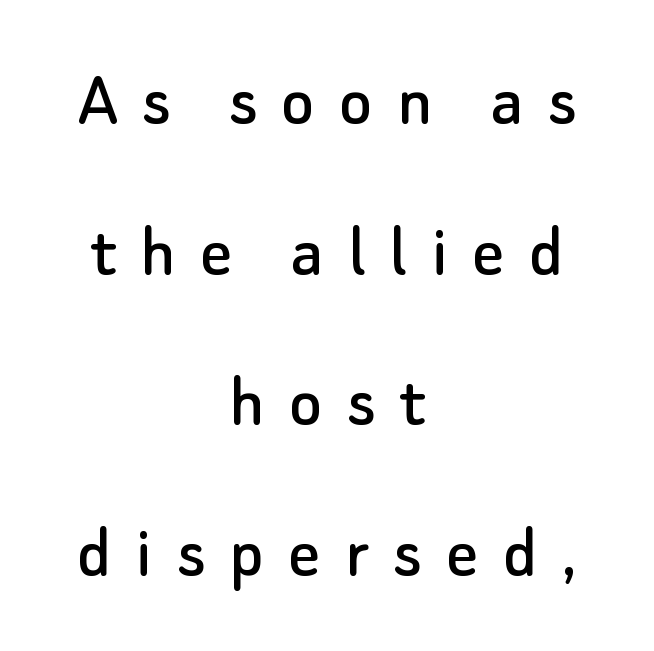
{"serif": "no", "italic": "no", "width": "normal", "stroke_contrast": "low", "x_height": "small", "monospaced": "no", "underline": "no", "align": "center", "line_spacing": "loose", "line_spacing_ratio": 1.93, "letter_spacing": "wide", "letter_spacing_em": 0.31, "glyph_px": 78}
